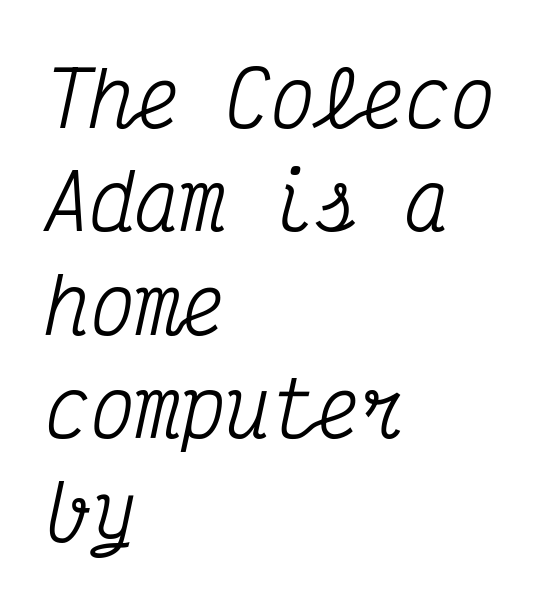
Q: Is the text italic (slanted)? A: Yes, it leans right by about 12 degrees.
Q: Is the typeface a serif or a sans-serif typeface? A: Serif.
Q: Is the text underlined? A: No.
Q: How is the paragraph aligned? A: Left-aligned.
Q: Is the spacing between letters normal or unusually wide? A: Normal.
Q: Is the spacing between lines tight, normal or loose? A: Normal.
Q: Width (condensed, normal, or wide)? A: Condensed.
Q: Stroke contrast? A: Medium.
Q: x-height? A: Medium.
Q: Monospaced? A: Yes.
